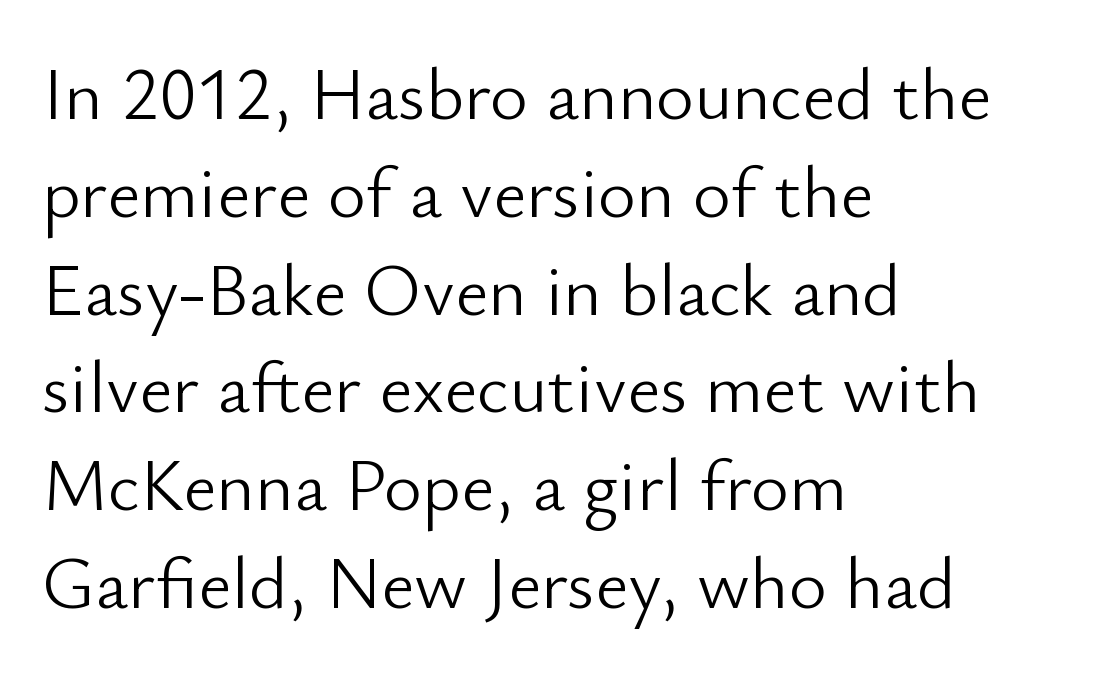
The image shows 73 px light sans-serif type, upright; set left-aligned, normal line spacing (1.34x), normal letter spacing, not underlined; low stroke contrast and a small x-height.
